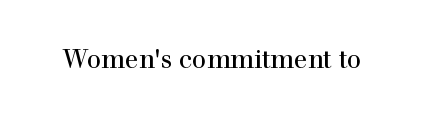
If you drew a line through each stem, it would be perfectly vertical. Characters follow at the spacing the type designer built in. The words here are not underlined.
